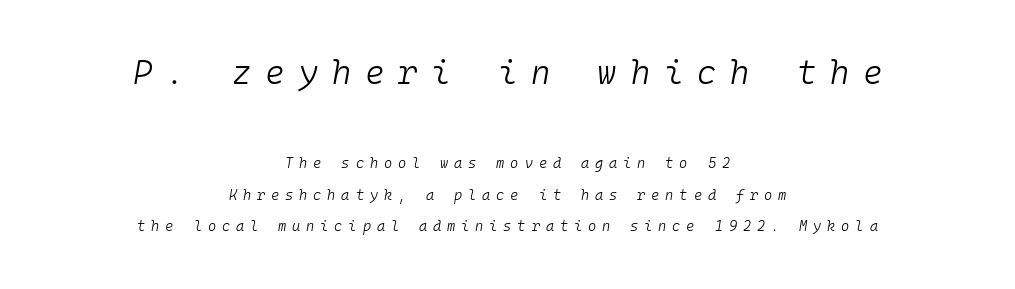
Q: Is the text bold? A: No.
Q: Is the text italic (slanted)? A: Yes, it leans right by about 10 degrees.
Q: Is the text underlined? A: No.
Q: How is the paragraph aligned? A: Centered.
Q: Is the spacing between letters normal or unusually wide? A: Unusually wide.
Q: Is the spacing between lines tight, normal or loose? A: Loose.
Q: Which block of text is set in a larger size, the first (top) or the second (bottom)? A: The first (top) one.
Q: Width (condensed, normal, or wide)? A: Normal.
Q: Stroke contrast? A: Low.
Q: x-height? A: Medium.
Q: Monospaced? A: Yes.
